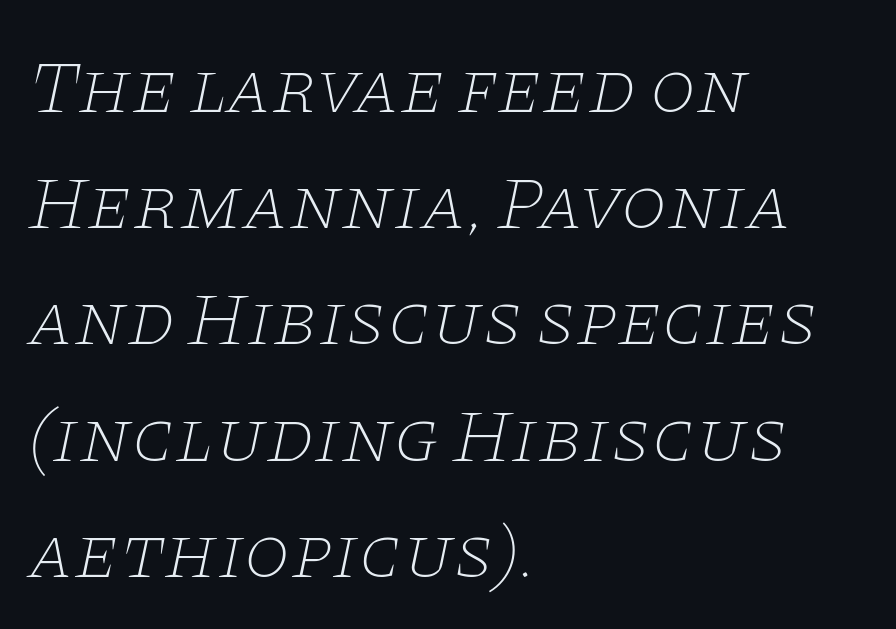
{"serif": "yes", "italic": "yes", "lean": "right", "slant_degrees": 11, "bold": "no", "weight": "thin", "width": "wide", "stroke_contrast": "low", "x_height": "large", "monospaced": "no", "underline": "no", "align": "left", "line_spacing": "normal", "line_spacing_ratio": 1.55, "letter_spacing": "normal", "letter_spacing_em": 0.0, "glyph_px": 75}
